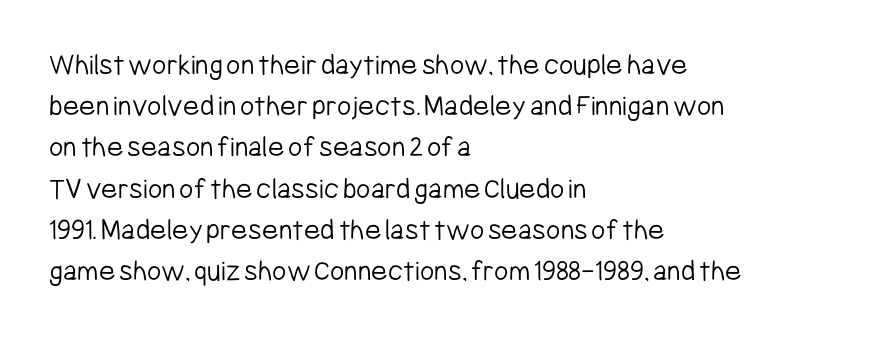
Q: Is the text bold? A: No.
Q: Is the text italic (slanted)? A: No, it is upright.
Q: Is the typeface a serif or a sans-serif typeface? A: Sans-serif.
Q: Is the text underlined? A: No.
Q: How is the paragraph aligned? A: Left-aligned.
Q: Is the spacing between letters normal or unusually wide? A: Normal.
Q: Is the spacing between lines tight, normal or loose? A: Normal.
Q: Width (condensed, normal, or wide)? A: Condensed.
Q: Stroke contrast? A: Low.
Q: x-height? A: Medium.
Q: Monospaced? A: No.
